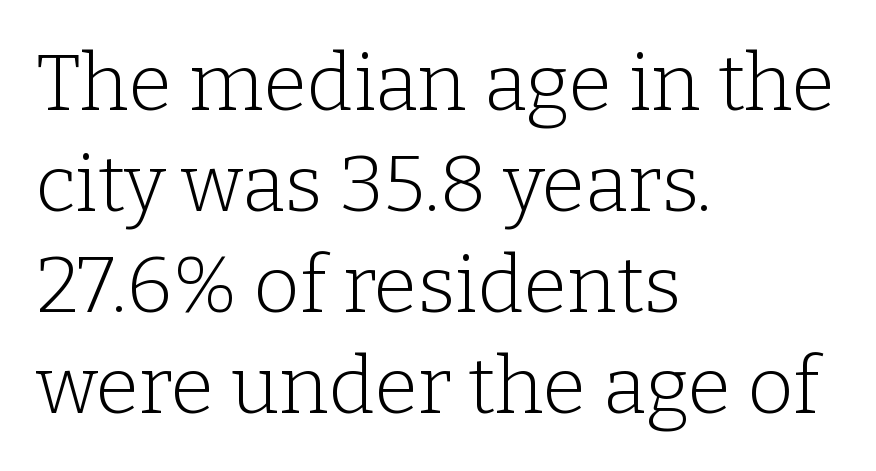
Q: Is the text bold? A: No.
Q: Is the text italic (slanted)? A: No, it is upright.
Q: Is the typeface a serif or a sans-serif typeface? A: Serif.
Q: Is the text underlined? A: No.
Q: How is the paragraph aligned? A: Left-aligned.
Q: Is the spacing between letters normal or unusually wide? A: Normal.
Q: Is the spacing between lines tight, normal or loose? A: Normal.
Q: Width (condensed, normal, or wide)? A: Normal.
Q: Stroke contrast? A: Low.
Q: x-height? A: Medium.
Q: Monospaced? A: No.
